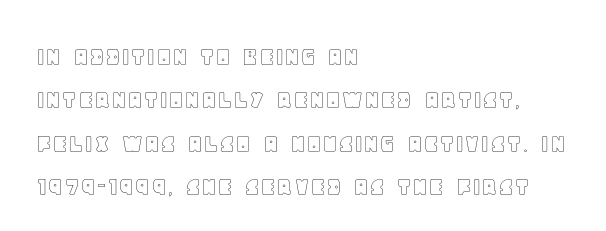
Q: Is the text italic (slanted)? A: No, it is upright.
Q: Is the text underlined? A: No.
Q: How is the paragraph aligned? A: Left-aligned.
Q: Is the spacing between letters normal or unusually wide? A: Normal.
Q: Is the spacing between lines tight, normal or loose? A: Normal.
Q: Width (condensed, normal, or wide)? A: Normal.
Q: x-height? A: Large.
Q: Monospaced? A: No.
